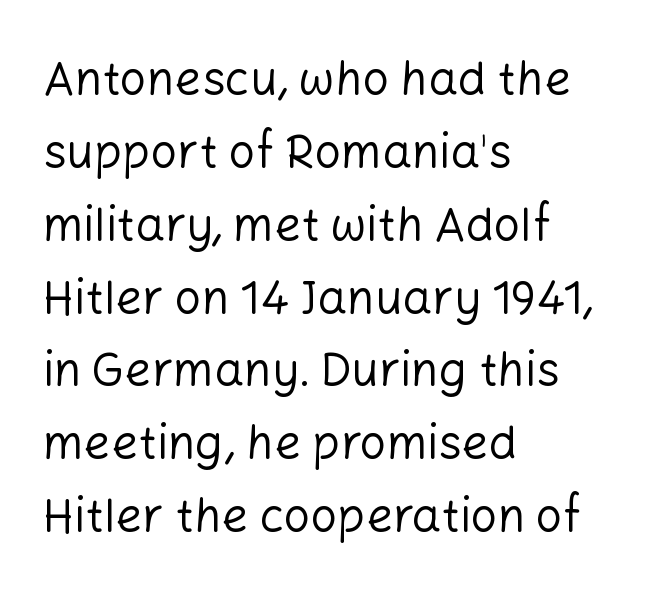
Only glyphs here, with clear space below each row. Weight class: somewhere from thin through regular. Do the characters align in a grid? No, the font is proportional. A typesetter would label this face a sans. How would I describe the line gaps? Plain and ordinary. In terms of letterspacing, this is plain default setting.
